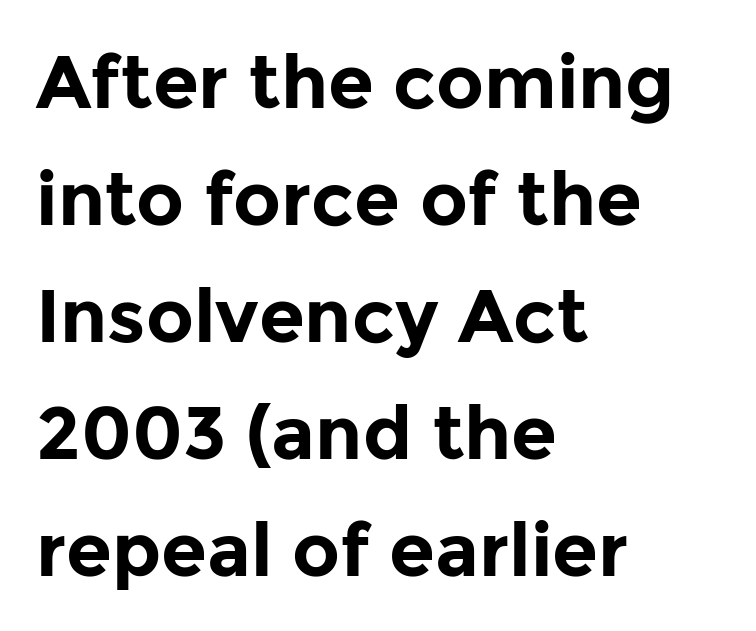
Clear beneath every line of the passage. Check where the strokes stop: nothing finishes them off — pure sans. Proportional: the letters do not fall into vertical columns. Upright lettering throughout.
